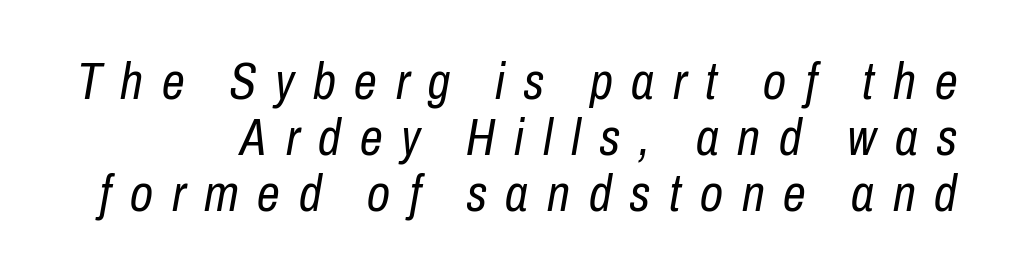
{"italic": "yes", "lean": "right", "slant_degrees": 10, "bold": "no", "weight": "regular", "width": "condensed", "stroke_contrast": "low", "x_height": "medium", "monospaced": "no", "underline": "no", "align": "right", "line_spacing": "tight", "line_spacing_ratio": 1.1, "letter_spacing": "wide", "letter_spacing_em": 0.37, "glyph_px": 51}
